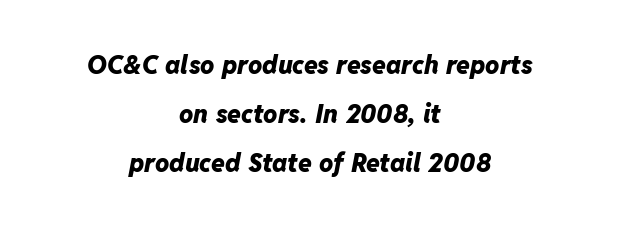
Q: Is the text bold? A: Yes.
Q: Is the text italic (slanted)? A: Yes, it leans right by about 11 degrees.
Q: Is the text underlined? A: No.
Q: How is the paragraph aligned? A: Centered.
Q: Is the spacing between letters normal or unusually wide? A: Normal.
Q: Is the spacing between lines tight, normal or loose? A: Loose.
